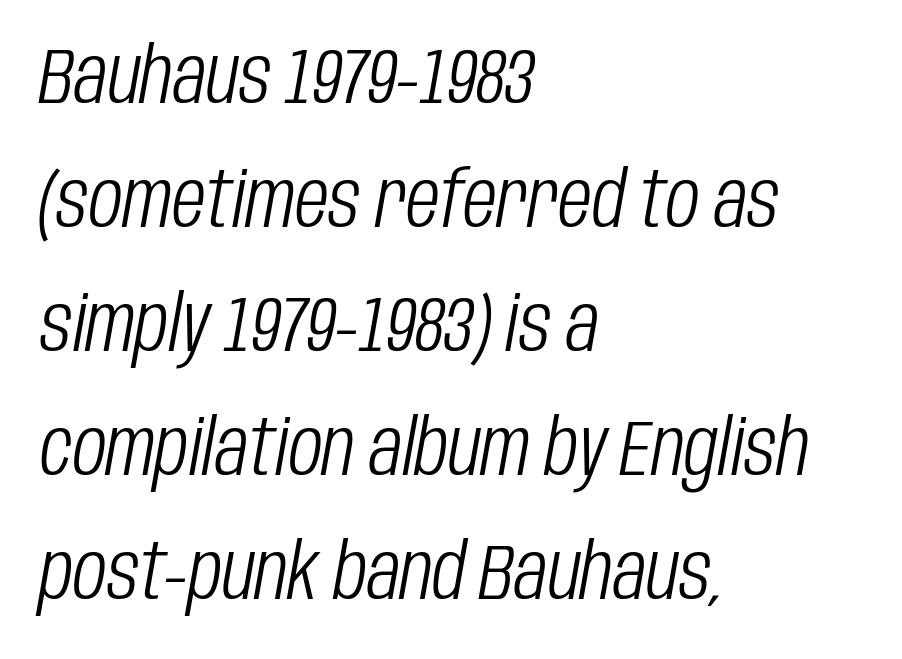
{"italic": "yes", "lean": "right", "slant_degrees": 10, "bold": "no", "weight": "light", "width": "condensed", "stroke_contrast": "low", "x_height": "large", "monospaced": "no", "underline": "no", "align": "left", "line_spacing": "normal", "line_spacing_ratio": 1.59, "letter_spacing": "normal", "letter_spacing_em": 0.0, "glyph_px": 78}
